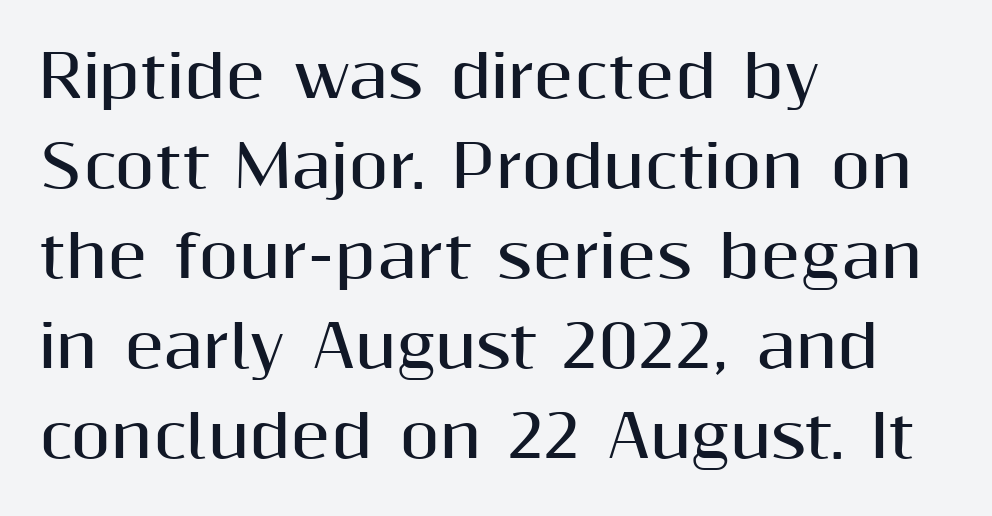
Q: Is the text bold? A: Yes.
Q: Is the text italic (slanted)? A: No, it is upright.
Q: Is the typeface a serif or a sans-serif typeface? A: Sans-serif.
Q: Is the text underlined? A: No.
Q: How is the paragraph aligned? A: Left-aligned.
Q: Is the spacing between letters normal or unusually wide? A: Normal.
Q: Is the spacing between lines tight, normal or loose? A: Normal.
Q: Width (condensed, normal, or wide)? A: Normal.
Q: Stroke contrast? A: Medium.
Q: x-height? A: Medium.
Q: Monospaced? A: No.
